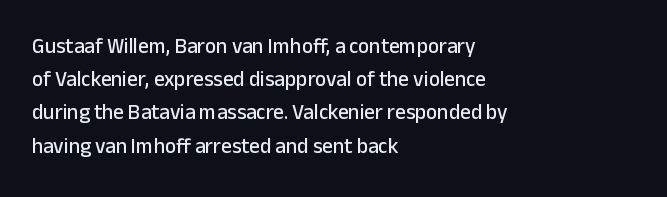
Q: Is the text italic (slanted)? A: No, it is upright.
Q: Is the text underlined? A: No.
Q: How is the paragraph aligned? A: Left-aligned.
Q: Is the spacing between letters normal or unusually wide? A: Normal.
Q: Is the spacing between lines tight, normal or loose? A: Normal.
